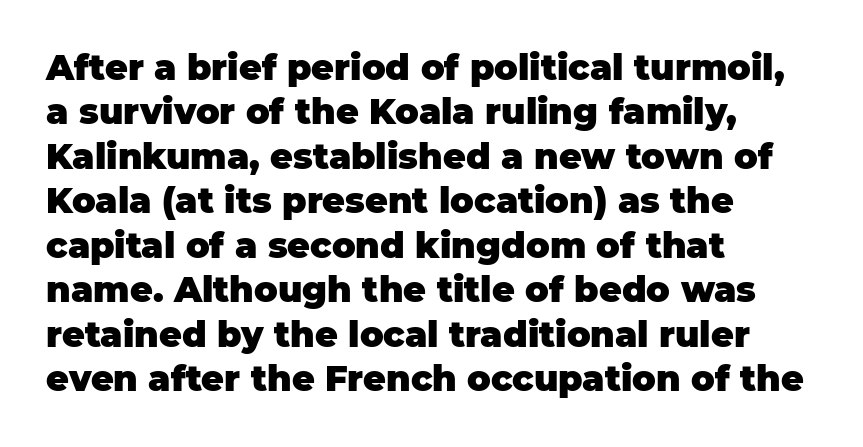
The typesetter chose a ragged-right arrangement here. The lettering holds an erect, upright posture throughout. Plain, unruled lines of type. Do the characters align in a grid? No, the font is proportional. Does the type have serifs? No, each stem ends abruptly.
